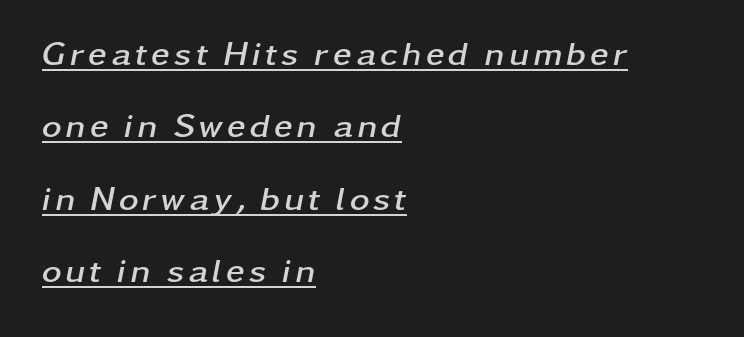
The image shows 34 px semibold, wide type, italic (leaning right); set left-aligned, loose line spacing (2.13x), underlined; low stroke contrast and a medium x-height.
